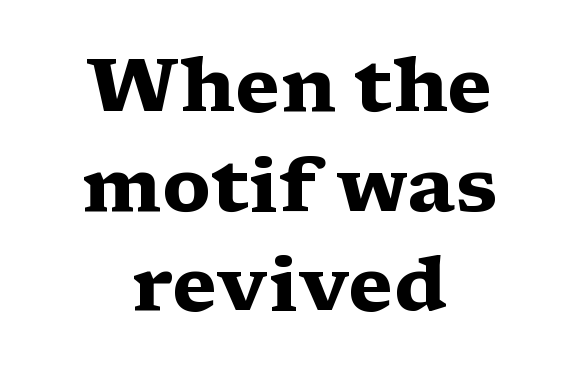
The image shows 75 px heavy, wide serif type, upright; set centered, normal line spacing (1.33x), normal letter spacing, not underlined; medium stroke contrast and a medium x-height.
